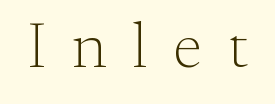
The image shows 63 px light serif type, upright; set unusually wide letter spacing (+0.41 em), not underlined; medium stroke contrast and a small x-height.
